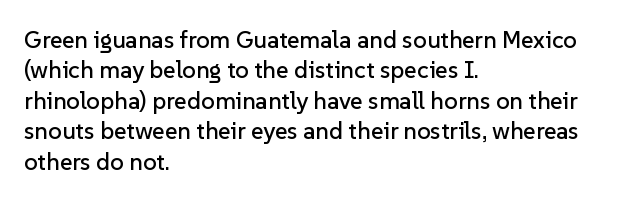
The image shows 24 px text type, upright; set left-aligned, normal line spacing (1.27x), normal letter spacing, not underlined.
